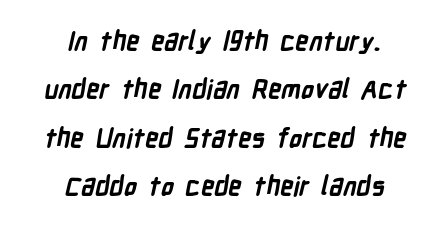
{"bold": "yes", "underline": "no", "align": "center", "line_spacing_ratio": 1.86, "letter_spacing": "normal", "letter_spacing_em": 0.0, "glyph_px": 26}
